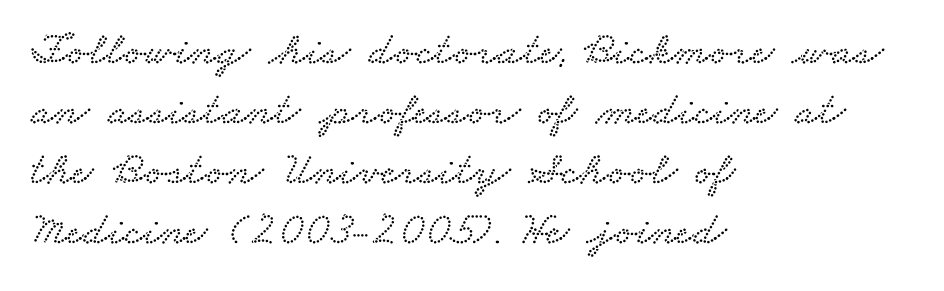
The image shows 47 px wide serif type; set left-aligned, normal line spacing (1.28x), normal letter spacing, not underlined; low stroke contrast and a small x-height.
